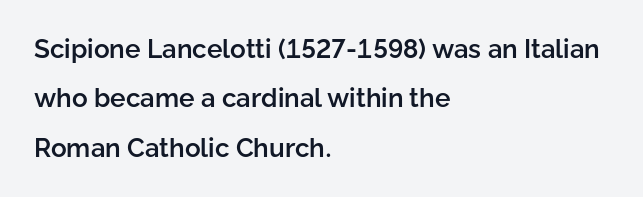
The image shows 26 px text type, upright; set left-aligned, loose line spacing (1.9x), normal letter spacing, not underlined.
